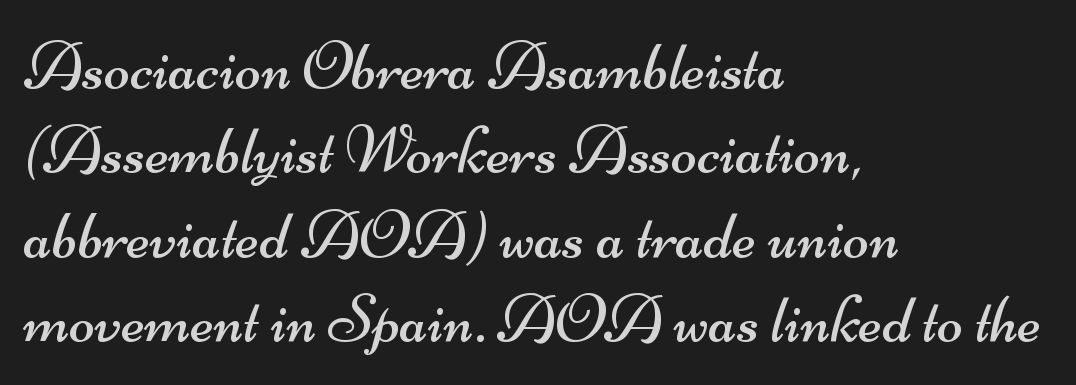
The image shows 68 px regular-weight, wide sans-serif type; set left-aligned, line spacing 1.24x, normal letter spacing, not underlined; medium stroke contrast and a small x-height.
